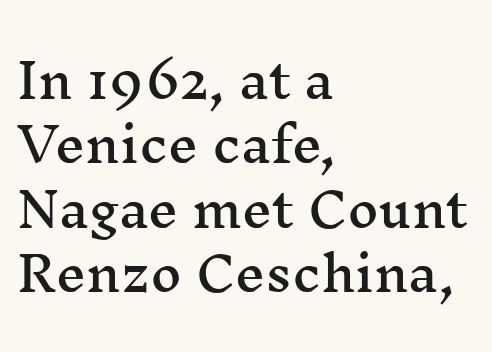
The image shows 48 px wide serif type, upright; set left-aligned, normal line spacing (1.34x), normal letter spacing, not underlined; medium stroke contrast and a medium x-height.
